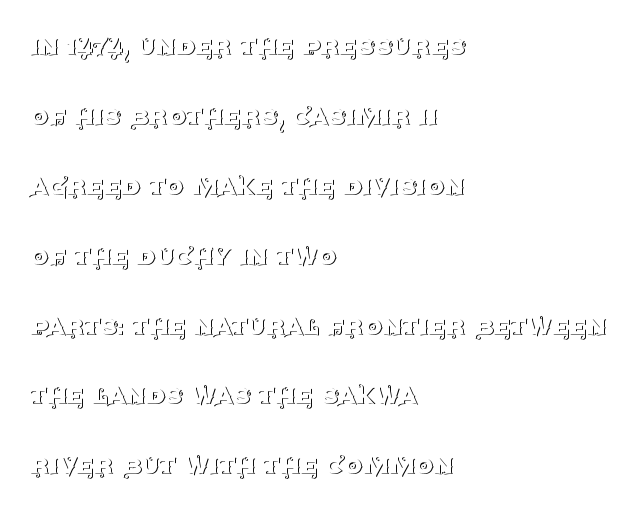
Here the designer chose a conventional face with non-uniform glyph widths. Characters follow at the spacing the type designer built in. Clear beneath every line of the passage. Layout note: lines flush left. Stems here are at most as thick as an everyday book face.
